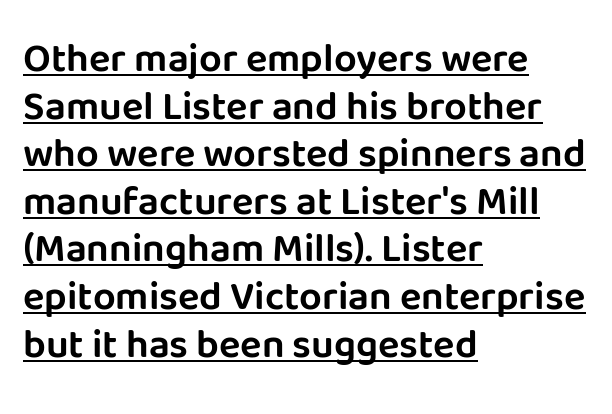
The image shows 40 px sans-serif type, upright; set left-aligned, line spacing 1.19x, normal letter spacing, underlined; low stroke contrast and a large x-height.
